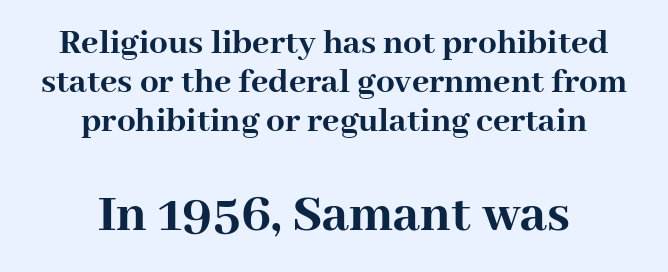
The passage shown is emphatically bold. Quick note: not italic, upright. A typesetter would label this face a serif. Is the letter spacing exaggerated? No — it looks like the ordinary default. The lines in this sample share a center point and differ in where they start and stop. Lines of text with bare space underneath.
